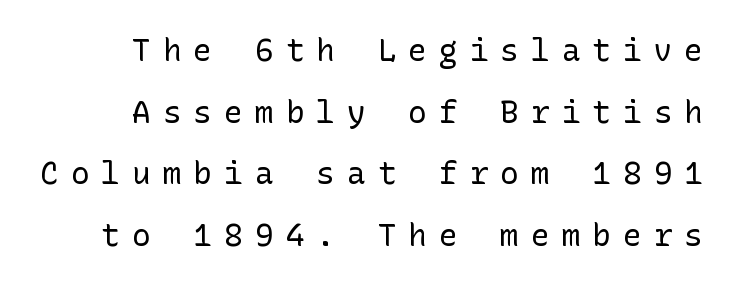
The image shows 31 px regular-weight sans-serif type, upright; set right-aligned, loose line spacing (1.99x), unusually wide letter spacing (+0.39 em), not underlined; low stroke contrast and a medium x-height.
